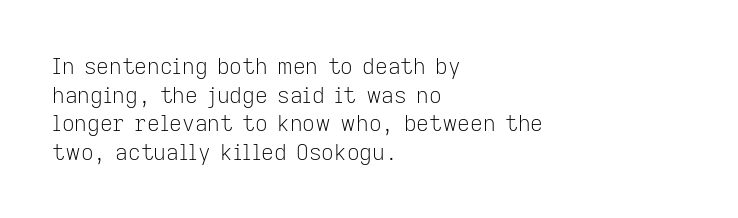
Check the space under the baseline: it is left empty. Characters follow at the spacing the type designer built in. These glyphs show unthickened strokes, regular width or finer. This is the regular roman posture of the typeface. A typesetter would call this leading conventional body-copy spacing. The compositor pushed each line to the left boundary.
